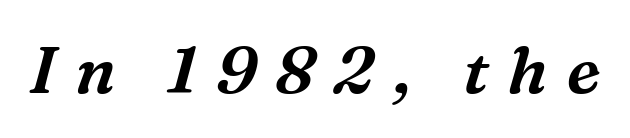
{"serif": "yes", "italic": "yes", "lean": "right", "slant_degrees": 16, "width": "normal", "stroke_contrast": "medium", "x_height": "medium", "monospaced": "no", "underline": "no", "letter_spacing": "wide", "letter_spacing_em": 0.29, "glyph_px": 66}
